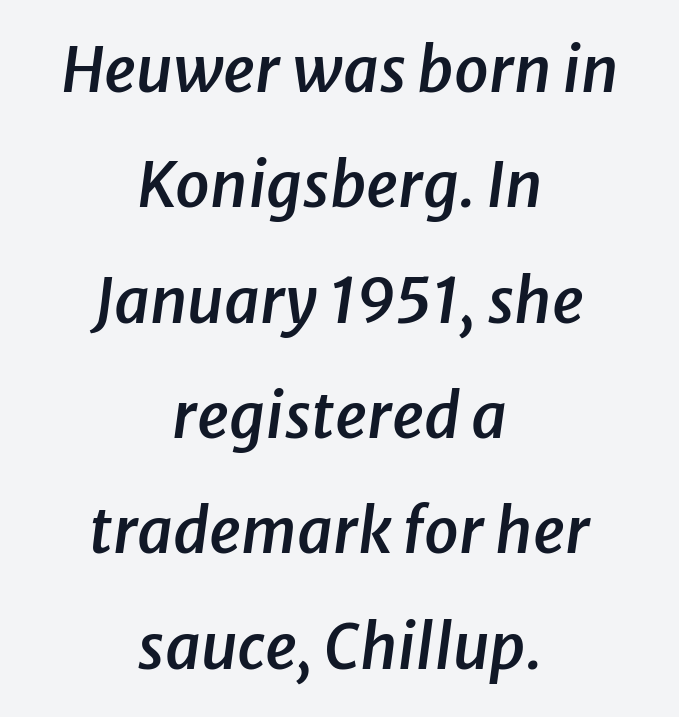
Notice the strokes are somewhat thickened but not fully heavy: this is a semibold. This sample has the flowing, uneven cadence of proportional lettering. Does the lettering tilt? It does — this is italic. Honestly, there is no underline to notice here at all. The tracking reads as untouched default to a designer's eye.
